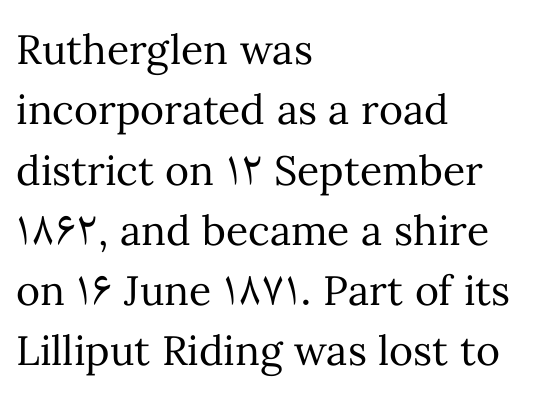
The image shows 41 px regular-weight type, upright; set left-aligned, normal line spacing (1.47x), normal letter spacing, not underlined; medium stroke contrast and a medium x-height.
